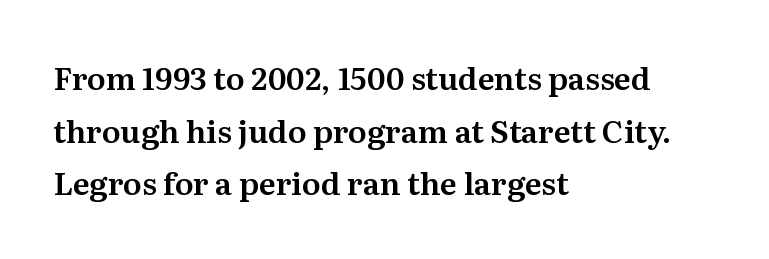
{"serif": "yes", "italic": "no", "width": "normal", "stroke_contrast": "medium", "x_height": "medium", "monospaced": "no", "underline": "no", "align": "left", "line_spacing": "normal", "line_spacing_ratio": 1.7, "letter_spacing": "normal", "letter_spacing_em": 0.0, "glyph_px": 31}
